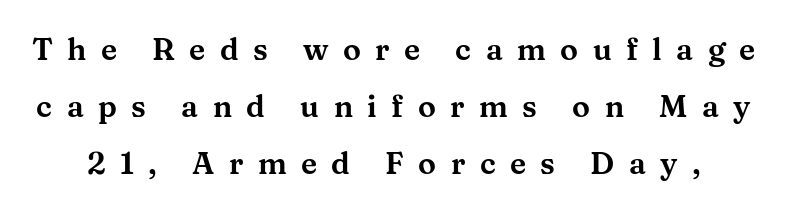
Plain, unruled lines of type. Glyph-to-glyph distance is far greater than everyday printed text. The type sits square on the baseline with zero lean. Interline gaps are noticeably wide in this sample. These lines are rendered in a variable-pitch font. Unlike a clean sans, this face finishes its strokes with serifs.
